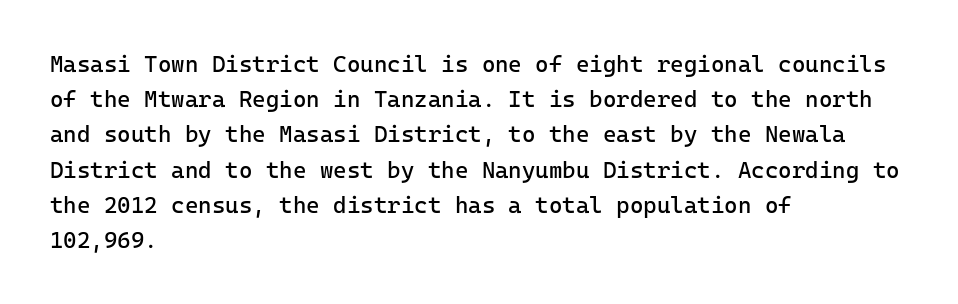
{"italic": "no", "bold": "no", "underline": "no", "align": "left", "line_spacing": "normal", "line_spacing_ratio": 1.53, "letter_spacing": "normal", "letter_spacing_em": 0.0, "glyph_px": 23}
